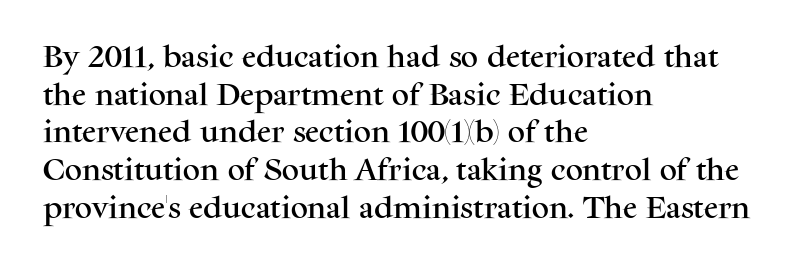
The image shows 24 px text type, upright; set left-aligned, normal line spacing (1.57x), normal letter spacing, not underlined.
